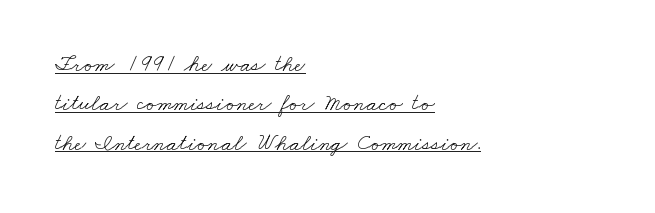
This rendering leaves character spacing at its baseline value. Heaviness? Minimal to ordinary, like unemphasized prose. Horizontally, the lines are justified to the leading edge only. The lettering is marked with a stroke running underneath it.
